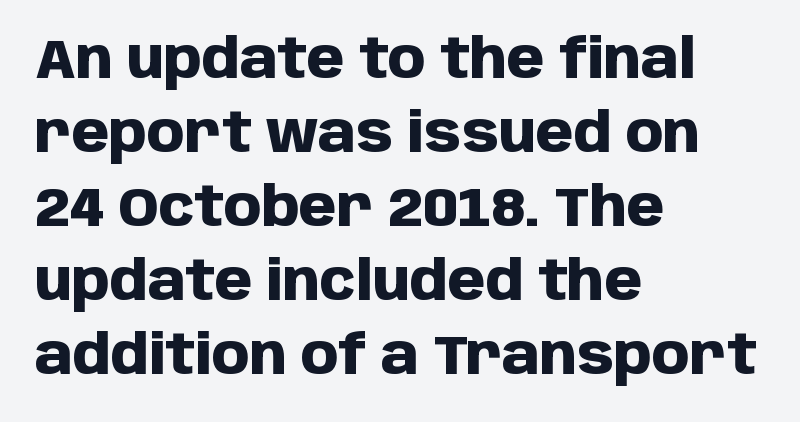
Q: Is the text bold? A: Yes.
Q: Is the text italic (slanted)? A: No, it is upright.
Q: Is the typeface a serif or a sans-serif typeface? A: Sans-serif.
Q: Is the text underlined? A: No.
Q: How is the paragraph aligned? A: Left-aligned.
Q: Is the spacing between letters normal or unusually wide? A: Normal.
Q: Is the spacing between lines tight, normal or loose? A: Normal.
Q: Width (condensed, normal, or wide)? A: Normal.
Q: Stroke contrast? A: Low.
Q: x-height? A: Large.
Q: Monospaced? A: No.
